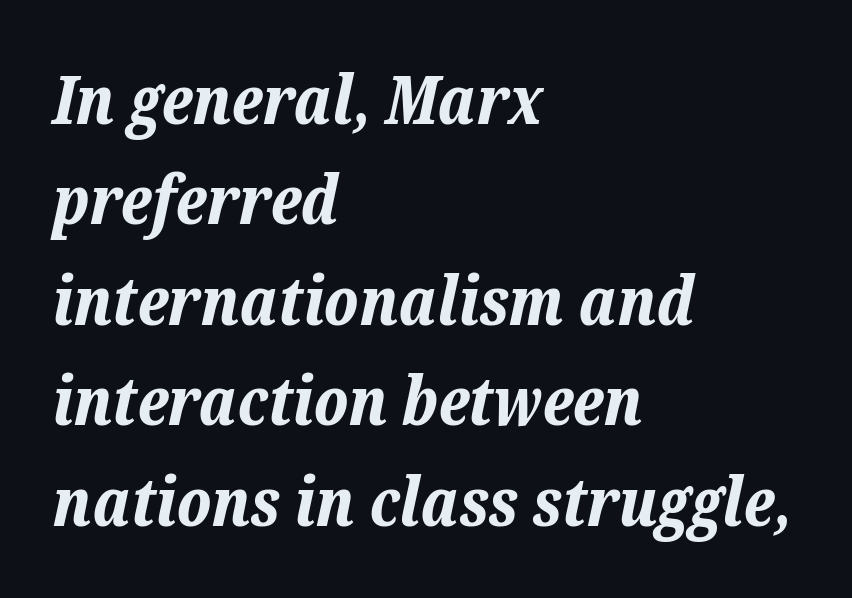
The image shows 67 px bold type, italic (leaning right); set left-aligned, normal line spacing (1.5x), normal letter spacing, not underlined; low stroke contrast and a medium x-height.
